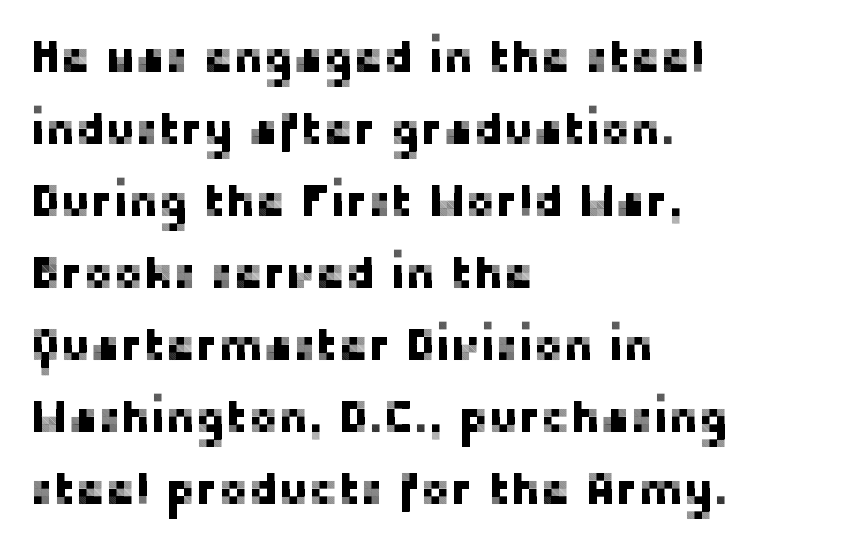
Q: Is the text italic (slanted)? A: No, it is upright.
Q: Is the typeface a serif or a sans-serif typeface? A: Sans-serif.
Q: Is the text underlined? A: No.
Q: How is the paragraph aligned? A: Left-aligned.
Q: Is the spacing between letters normal or unusually wide? A: Normal.
Q: Is the spacing between lines tight, normal or loose? A: Normal.
Q: Width (condensed, normal, or wide)? A: Normal.
Q: Stroke contrast? A: Low.
Q: x-height? A: Medium.
Q: Monospaced? A: No.
